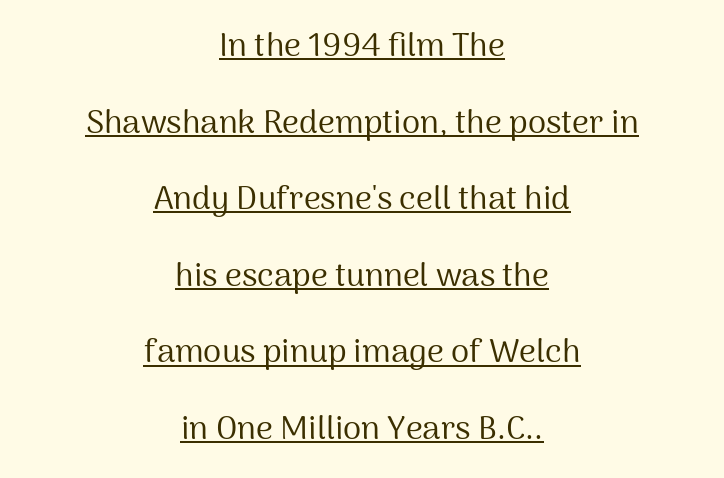
Q: Is the text bold? A: No.
Q: Is the text italic (slanted)? A: No, it is upright.
Q: Is the typeface a serif or a sans-serif typeface? A: Sans-serif.
Q: Is the text underlined? A: Yes.
Q: How is the paragraph aligned? A: Centered.
Q: Is the spacing between letters normal or unusually wide? A: Normal.
Q: Is the spacing between lines tight, normal or loose? A: Loose.
Q: Width (condensed, normal, or wide)? A: Normal.
Q: Stroke contrast? A: Medium.
Q: x-height? A: Medium.
Q: Monospaced? A: No.
